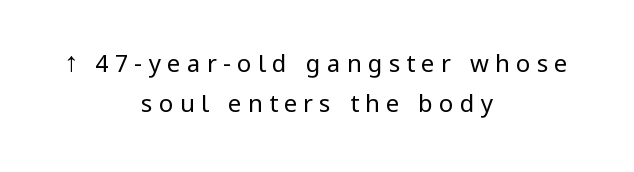
Stems and bowls with no extra thickness — not bold. Horizontal bands of white between lines are of average thickness. Honestly, the letter spacing is so wide it's the main thing you notice. No word sits above an underline.
